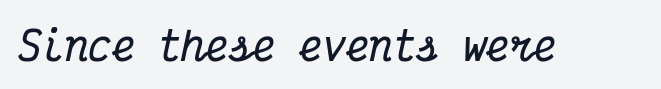
The image shows 39 px bold, condensed serif type, italic (leaning right), monospaced; set normal letter spacing, not underlined; medium stroke contrast and a medium x-height.
